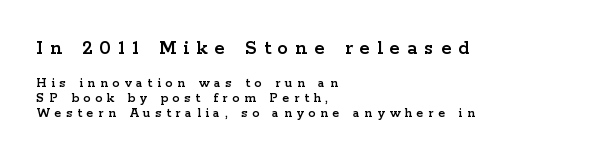
Q: Is the text italic (slanted)? A: No, it is upright.
Q: Is the text underlined? A: No.
Q: How is the paragraph aligned? A: Left-aligned.
Q: Is the spacing between letters normal or unusually wide? A: Unusually wide.
Q: Is the spacing between lines tight, normal or loose? A: Tight.
Q: Which block of text is set in a larger size, the first (top) or the second (bottom)? A: The first (top) one.
